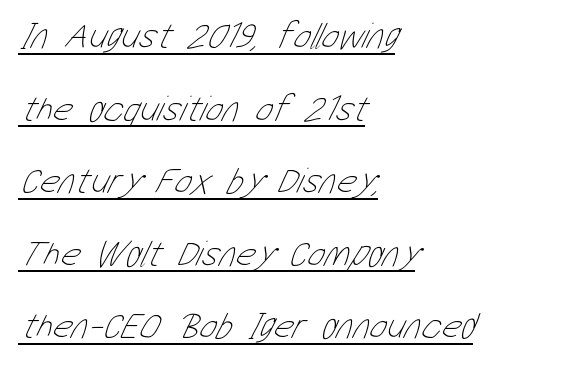
Q: Is the text bold? A: No.
Q: Is the text underlined? A: Yes.
Q: How is the paragraph aligned? A: Left-aligned.
Q: Is the spacing between letters normal or unusually wide? A: Normal.
Q: Is the spacing between lines tight, normal or loose? A: Loose.
Q: Width (condensed, normal, or wide)? A: Condensed.
Q: Stroke contrast? A: Low.
Q: x-height? A: Medium.
Q: Monospaced? A: No.
